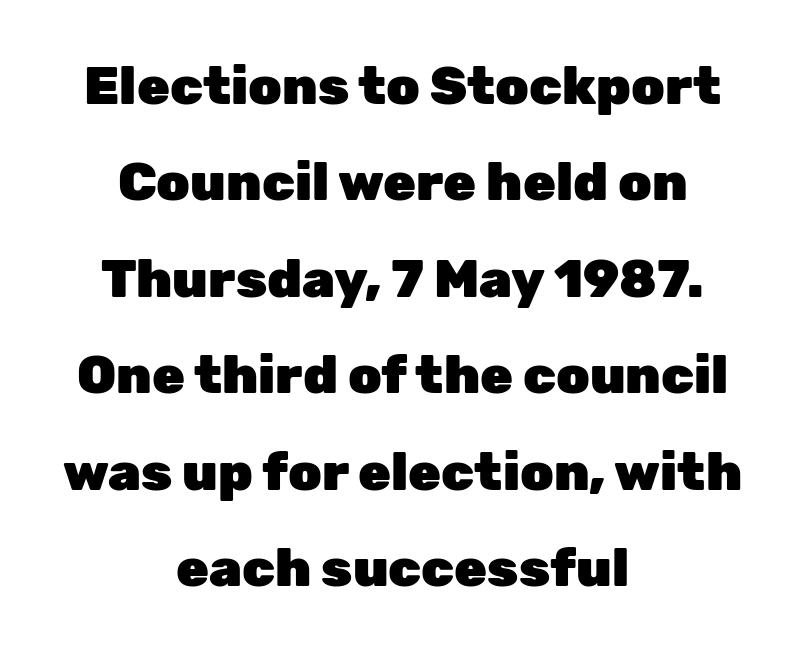
Note the varied advance widths — an 'i' is clearly narrower than an 'm'. A typesetter would label this face a sans. The font's upright variant was chosen for this text. Layout note: lines centered. The tracking reads as untouched default to a designer's eye.
